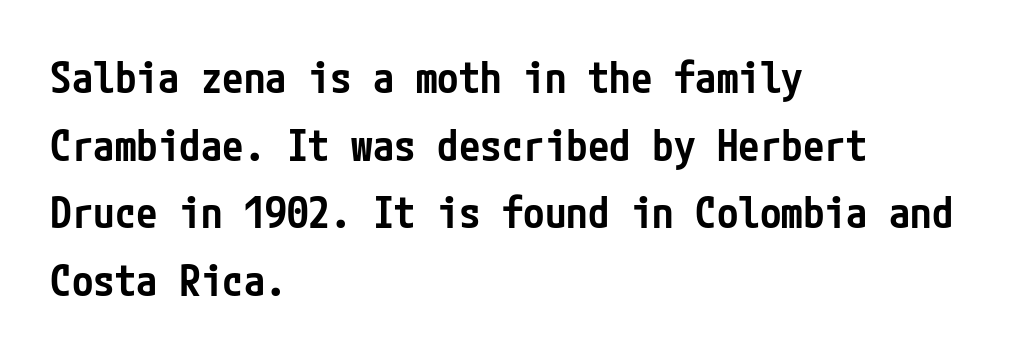
Font category for this specimen: sans-serif. Look at the tracking — it's just the regular setting, nothing added. This sample keeps an unexceptional amount of space between lines. The face used here is a semibold: visibly heavier than regular, lighter than bold. The gap between lines stays unmarked. In CSS terms this would be text-align: left.
